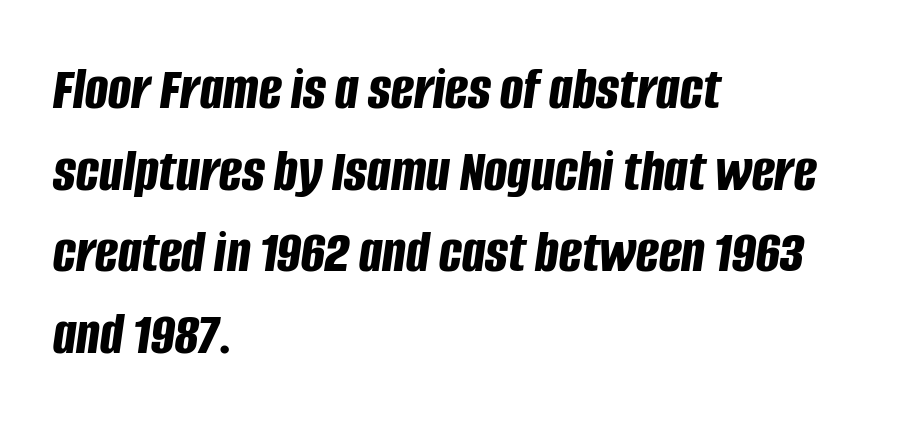
Q: Is the text bold? A: Yes.
Q: Is the text italic (slanted)? A: Yes, it leans right by about 8 degrees.
Q: Is the text underlined? A: No.
Q: How is the paragraph aligned? A: Left-aligned.
Q: Is the spacing between letters normal or unusually wide? A: Normal.
Q: Is the spacing between lines tight, normal or loose? A: Normal.
Q: Width (condensed, normal, or wide)? A: Condensed.
Q: Stroke contrast? A: Low.
Q: x-height? A: Large.
Q: Monospaced? A: No.
